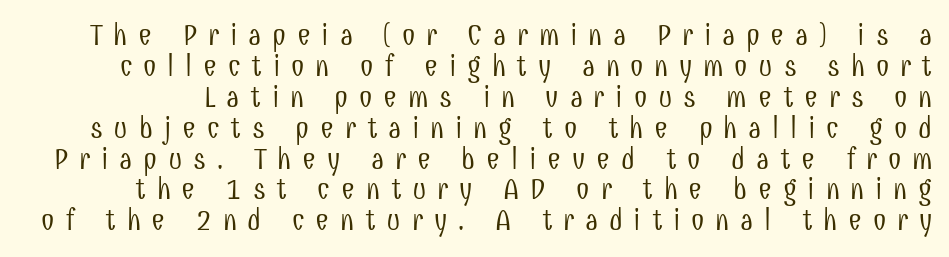
{"serif": "no", "italic": "no", "bold": "no", "weight": "light", "width": "condensed", "stroke_contrast": "low", "x_height": "medium", "monospaced": "no", "underline": "no", "line_spacing": "tight", "line_spacing_ratio": 1.03, "letter_spacing": "wide", "letter_spacing_em": 0.36, "glyph_px": 30}
